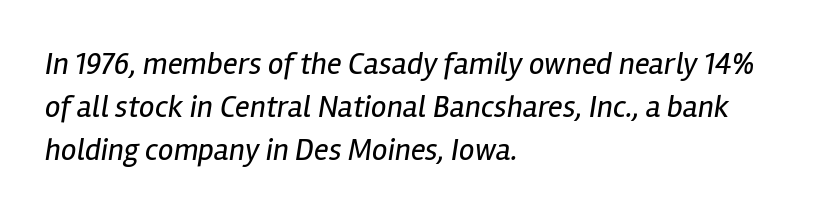
{"italic": "yes", "lean": "right", "slant_degrees": 12, "bold": "no", "weight": "regular", "width": "condensed", "stroke_contrast": "low", "x_height": "medium", "monospaced": "no", "underline": "no", "align": "left", "line_spacing": "normal", "line_spacing_ratio": 1.38, "letter_spacing": "normal", "letter_spacing_em": 0.0, "glyph_px": 31}
